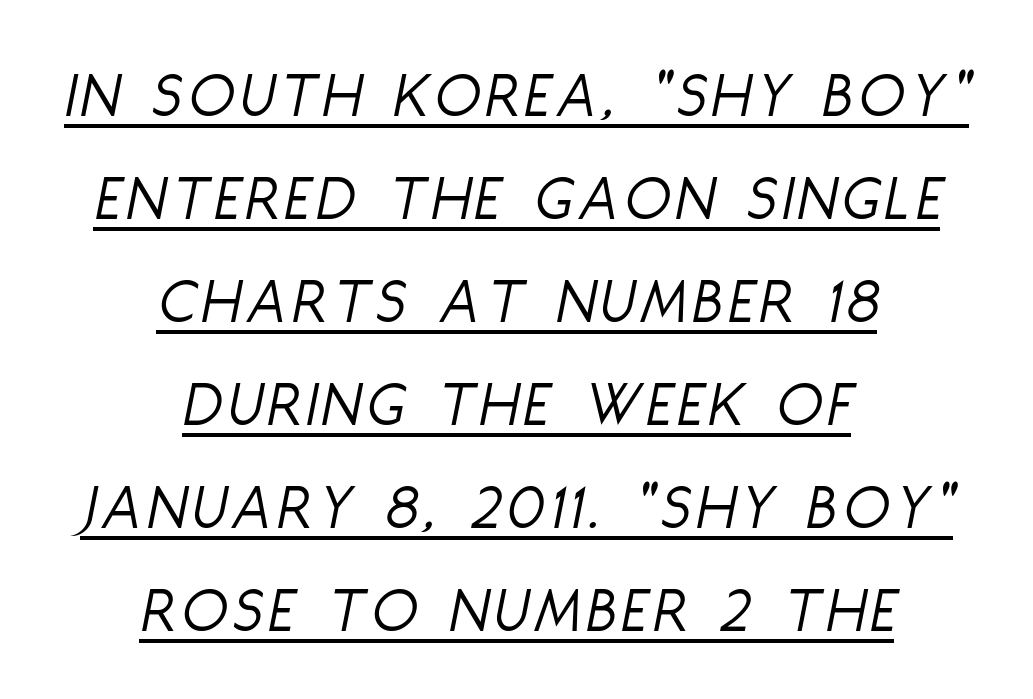
{"italic": "yes", "lean": "right", "slant_degrees": 11, "bold": "no", "weight": "light", "width": "condensed", "stroke_contrast": "low", "x_height": "large", "monospaced": "no", "underline": "yes", "align": "center", "line_spacing": "normal", "line_spacing_ratio": 1.56, "glyph_px": 66}
